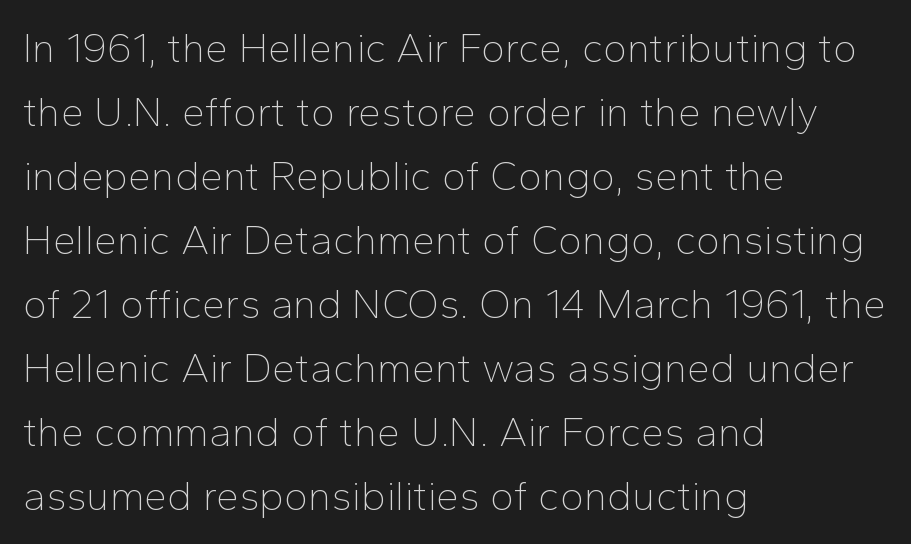
Q: Is the text bold? A: No.
Q: Is the text italic (slanted)? A: No, it is upright.
Q: Is the typeface a serif or a sans-serif typeface? A: Sans-serif.
Q: Is the text underlined? A: No.
Q: How is the paragraph aligned? A: Left-aligned.
Q: Is the spacing between letters normal or unusually wide? A: Normal.
Q: Is the spacing between lines tight, normal or loose? A: Normal.
Q: Width (condensed, normal, or wide)? A: Normal.
Q: Stroke contrast? A: Low.
Q: x-height? A: Medium.
Q: Monospaced? A: No.
